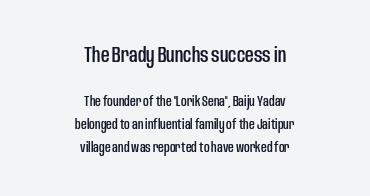
Visually, the top section dominates because its glyphs are scaled up. The passage is arranged like a title page — every line centered. Words appear dense and cohesive because spacing is normal. The type sits square on the baseline with zero lean. One glance says typical: line gaps are just what's usual.
